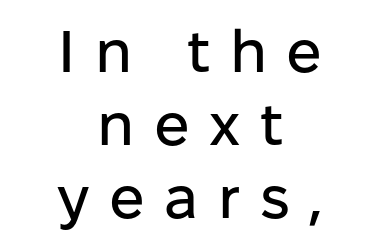
{"serif": "no", "italic": "no", "width": "normal", "stroke_contrast": "low", "x_height": "medium", "monospaced": "no", "underline": "no", "align": "center", "line_spacing_ratio": 1.24, "letter_spacing": "wide", "letter_spacing_em": 0.33, "glyph_px": 59}
